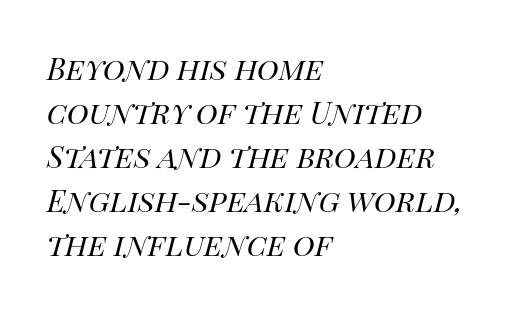
The rendering applies a slant to the glyphs. Weight: in the light-to-regular range. Regular leading. Think of a printed novel: that variable character pitch is what you see here. The gap between lines stays unmarked. Layout note: lines flush left.
